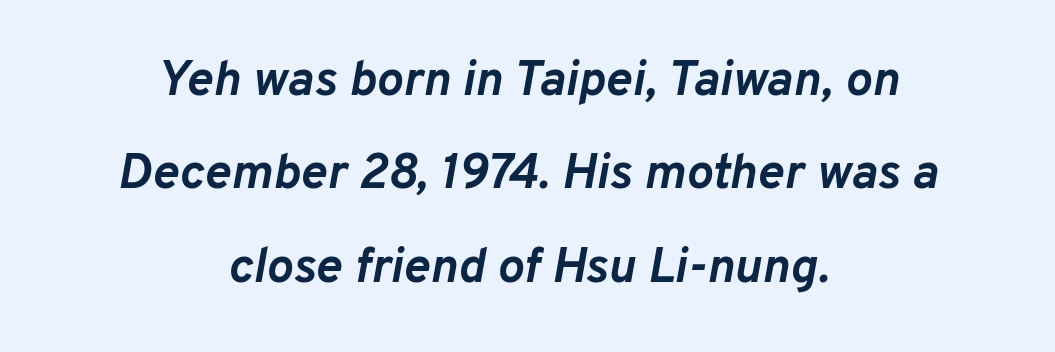
The passage shown is typed in a proportional face where columns would drift. Alignment: centered. The strip under each line holds only bare page. Style check: oblique. Pretty heavy lettering here — definitely bold. You could call the tracking neutral — neither tight nor loose.
